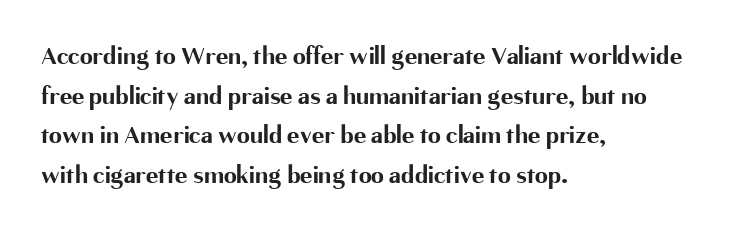
{"italic": "no", "bold": "yes", "underline": "no", "align": "left", "line_spacing": "normal", "line_spacing_ratio": 1.52, "letter_spacing": "normal", "letter_spacing_em": 0.0, "glyph_px": 26}
